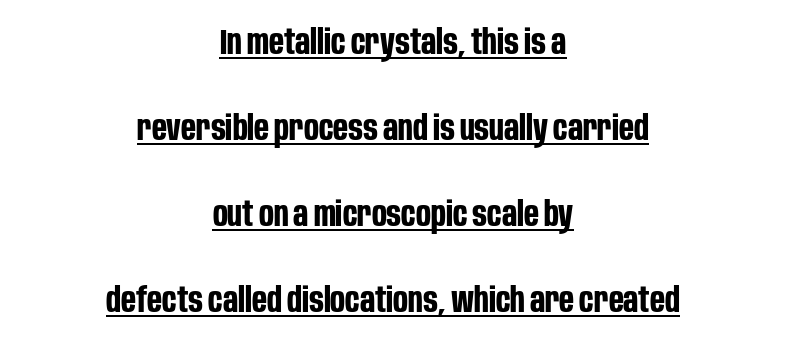
Q: Is the text bold? A: Yes.
Q: Is the text italic (slanted)? A: No, it is upright.
Q: Is the typeface a serif or a sans-serif typeface? A: Sans-serif.
Q: Is the text underlined? A: Yes.
Q: How is the paragraph aligned? A: Centered.
Q: Is the spacing between letters normal or unusually wide? A: Normal.
Q: Is the spacing between lines tight, normal or loose? A: Loose.
Q: Width (condensed, normal, or wide)? A: Condensed.
Q: Stroke contrast? A: Low.
Q: x-height? A: Large.
Q: Monospaced? A: No.
